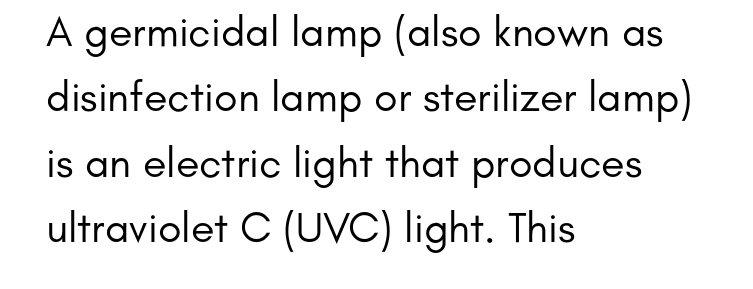
The image shows 43 px regular-weight sans-serif type, upright; set left-aligned, normal line spacing (1.52x), normal letter spacing, not underlined; low stroke contrast and a small x-height.
